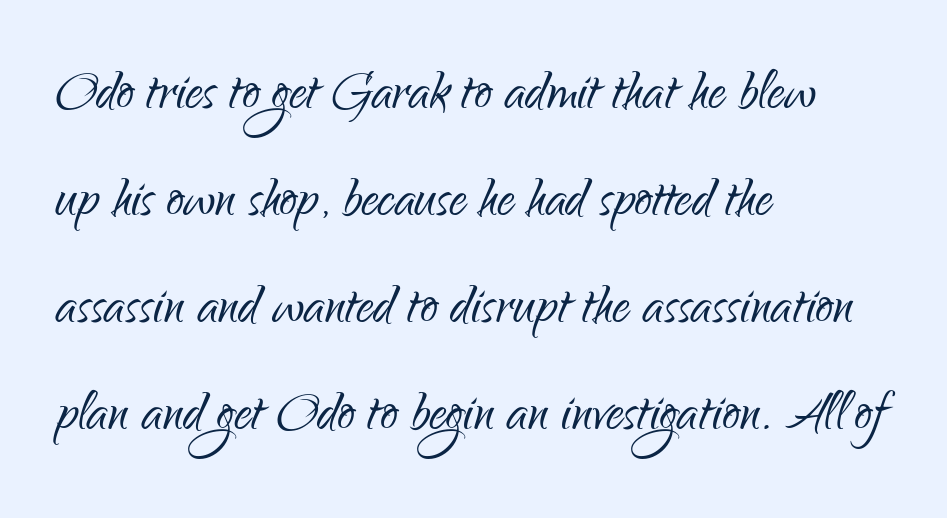
Observe the ordinary spacing: letters are neighbours, not strangers. Type style note: lacks serifs. Summary of weight: not heavy and not bold.
